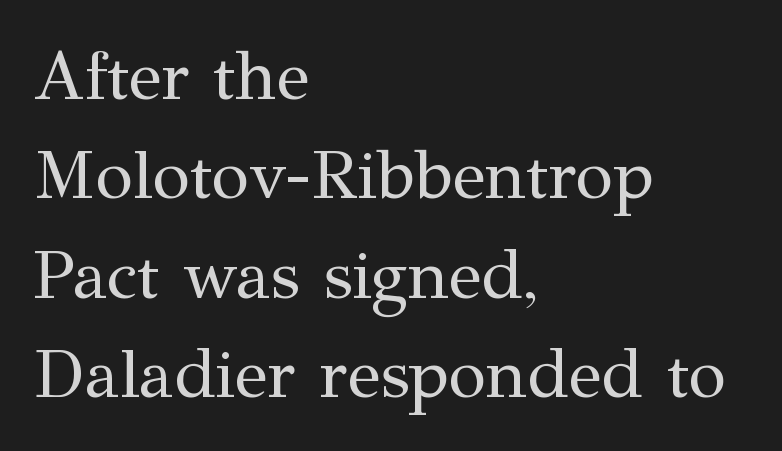
Q: Is the text bold? A: No.
Q: Is the text italic (slanted)? A: No, it is upright.
Q: Is the typeface a serif or a sans-serif typeface? A: Serif.
Q: Is the text underlined? A: No.
Q: How is the paragraph aligned? A: Left-aligned.
Q: Is the spacing between letters normal or unusually wide? A: Normal.
Q: Is the spacing between lines tight, normal or loose? A: Normal.
Q: Width (condensed, normal, or wide)? A: Normal.
Q: Stroke contrast? A: Medium.
Q: x-height? A: Medium.
Q: Monospaced? A: No.
